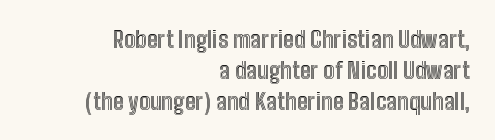
{"italic": "no", "underline": "no", "align": "right", "line_spacing": "normal", "line_spacing_ratio": 1.34, "letter_spacing": "normal", "letter_spacing_em": 0.0, "glyph_px": 23}
